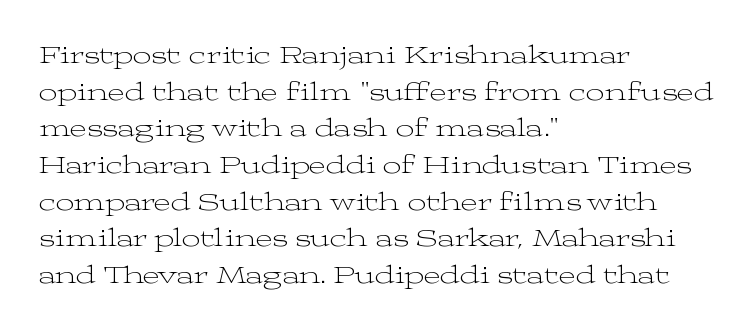
Q: Is the text bold? A: No.
Q: Is the text italic (slanted)? A: No, it is upright.
Q: Is the text underlined? A: No.
Q: How is the paragraph aligned? A: Left-aligned.
Q: Is the spacing between letters normal or unusually wide? A: Normal.
Q: Is the spacing between lines tight, normal or loose? A: Normal.
